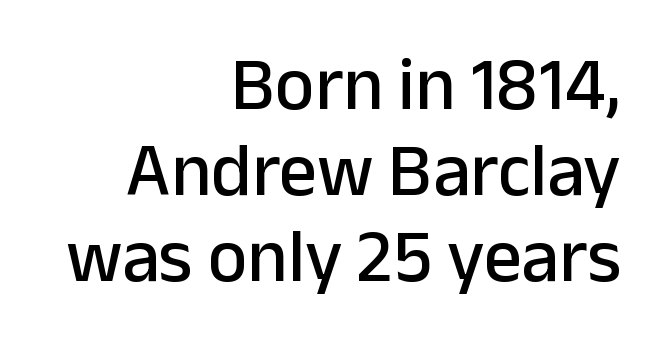
The designer went with a sans here, leaving each stem footless. The rendering keeps characters at their native spacing. Teacher's note: observe the even right margin — that is flush-right alignment. Students, observe: this is what under-led, compact text looks like. Posture: upright roman.
